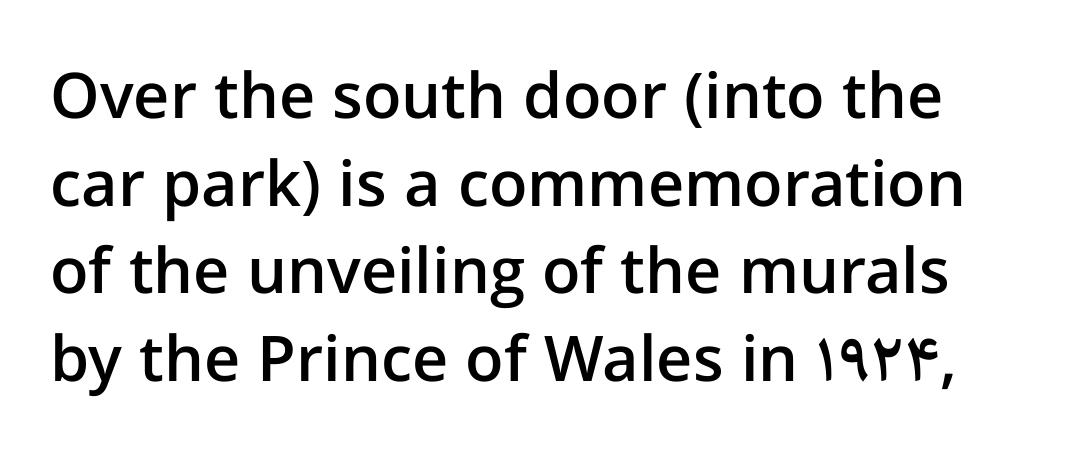
The image shows 63 px semibold sans-serif type, upright; set normal line spacing (1.39x), normal letter spacing, not underlined; low stroke contrast and a medium x-height.
